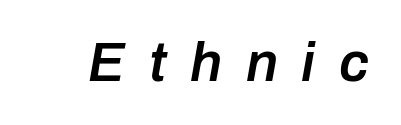
The image shows 55 px semibold type, italic (leaning right); set unusually wide letter spacing (+0.43 em), not underlined; low stroke contrast and a medium x-height.
